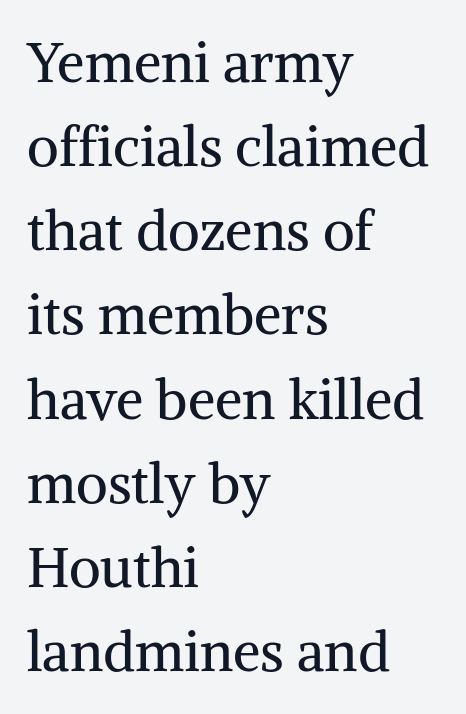
{"serif": "yes", "italic": "no", "bold": "no", "weight": "regular", "width": "normal", "stroke_contrast": "medium", "x_height": "medium", "monospaced": "no", "underline": "no", "align": "left", "line_spacing": "normal", "line_spacing_ratio": 1.53, "letter_spacing": "normal", "letter_spacing_em": 0.0, "glyph_px": 55}
